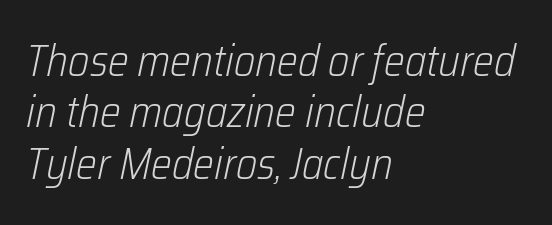
Each stroke keeps to a modest, everyday thickness or less. You could call the tracking neutral — neither tight nor loose. Unmarked baselines from the first word to the last. Italic? Definitely — the glyphs are oblique.
